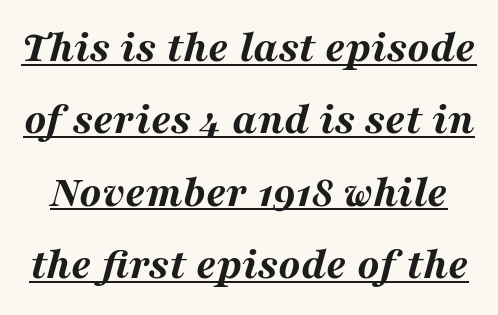
The image shows 45 px bold, wide type, italic (leaning right); set normal line spacing (1.61x), normal letter spacing, underlined; medium stroke contrast and a medium x-height.
